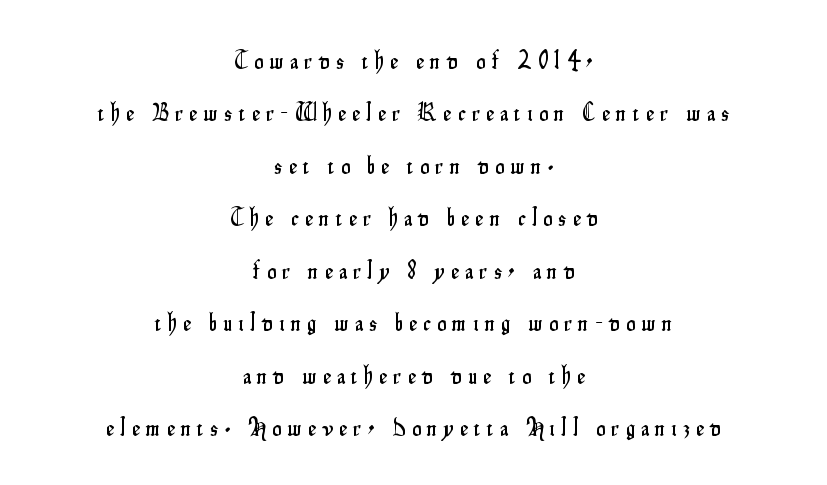
{"italic": "no", "underline": "no", "align": "center", "line_spacing": "loose", "line_spacing_ratio": 2.1, "letter_spacing": "wide", "letter_spacing_em": 0.26, "glyph_px": 25}
